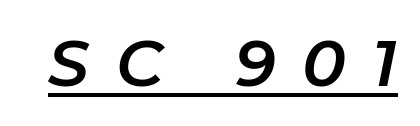
A typesetter would call this heavily tracked-out type. In terms of posture, this sample is oblique. Emphasis is given by a line drawn under the lettering. Is this a fixed-width face? No — the glyphs have proportional, varying widths.
